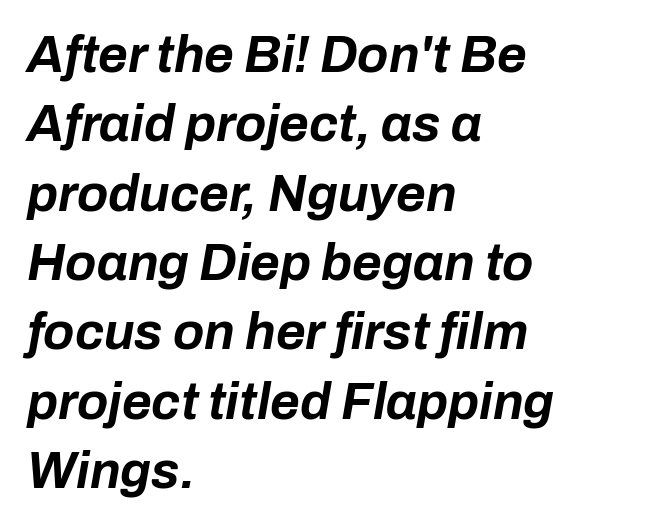
{"italic": "yes", "lean": "right", "slant_degrees": 10, "bold": "yes", "weight": "bold", "width": "normal", "stroke_contrast": "low", "x_height": "medium", "monospaced": "no", "underline": "no", "align": "left", "line_spacing": "normal", "line_spacing_ratio": 1.36, "letter_spacing": "normal", "letter_spacing_em": 0.0, "glyph_px": 51}
